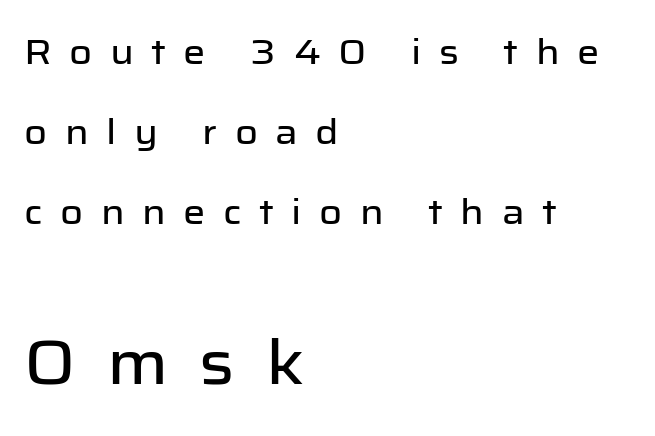
{"serif": "no", "italic": "no", "width": "normal", "stroke_contrast": "low", "x_height": "medium", "monospaced": "no", "underline": "no", "align": "left", "line_spacing": "loose", "line_spacing_ratio": 2.28, "letter_spacing": "wide", "letter_spacing_em": 0.5, "larger_block": "second", "size_ratio": 1.77, "glyph_px": 62}
